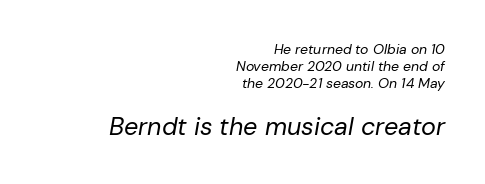
{"italic": "yes", "lean": "right", "slant_degrees": 10, "bold": "no", "underline": "no", "align": "right", "line_spacing_ratio": 1.2, "letter_spacing": "normal", "letter_spacing_em": 0.0, "larger_block": "second", "size_ratio": 1.79, "glyph_px": 25}
